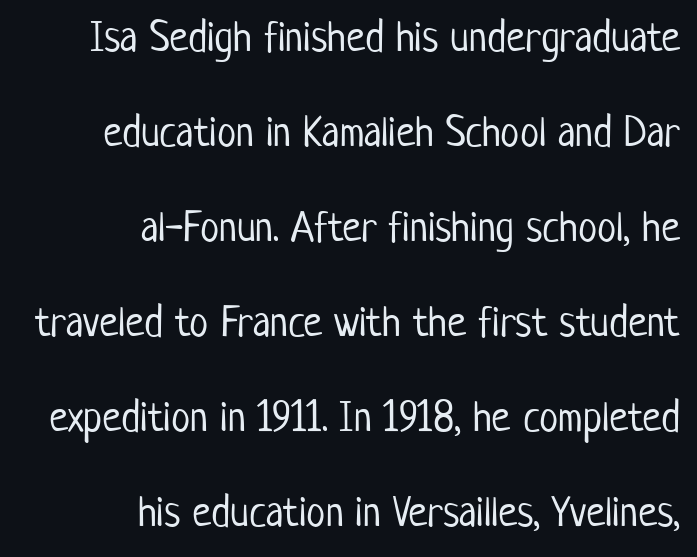
The image shows 43 px light, condensed sans-serif type, upright; set right-aligned, loose line spacing (2.21x), normal letter spacing, not underlined; low stroke contrast and a medium x-height.
